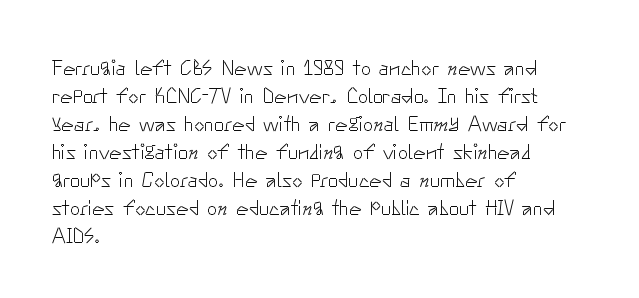
Q: Is the text bold? A: No.
Q: Is the text italic (slanted)? A: No, it is upright.
Q: Is the text underlined? A: No.
Q: How is the paragraph aligned? A: Left-aligned.
Q: Is the spacing between letters normal or unusually wide? A: Normal.
Q: Is the spacing between lines tight, normal or loose? A: Normal.
